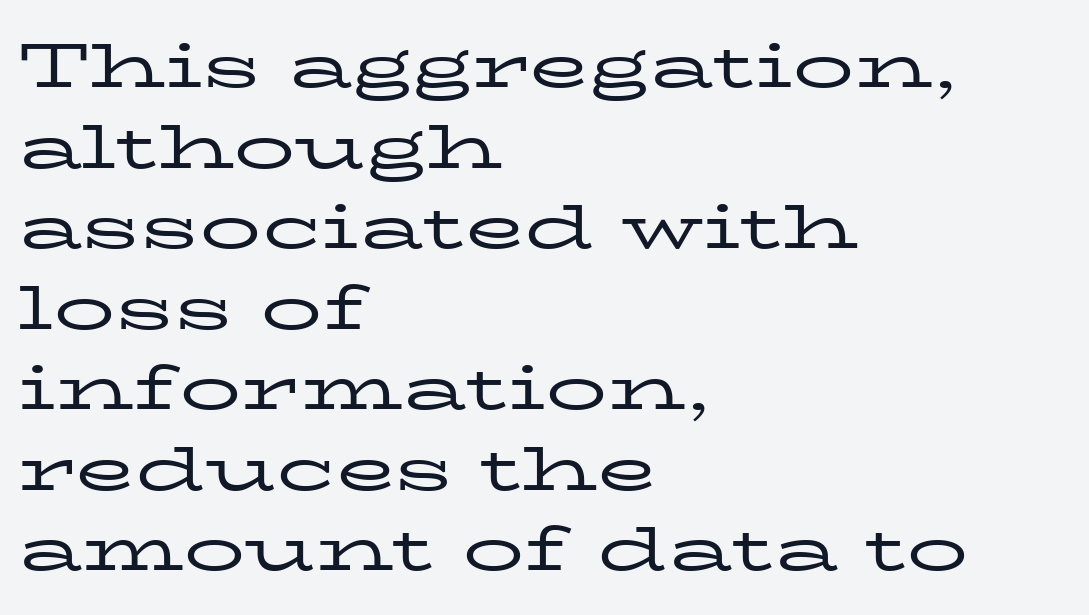
{"serif": "yes", "italic": "no", "bold": "no", "weight": "regular", "width": "wide", "stroke_contrast": "low", "x_height": "medium", "monospaced": "no", "underline": "no", "align": "left", "line_spacing": "normal", "line_spacing_ratio": 1.32, "letter_spacing": "normal", "letter_spacing_em": 0.0, "glyph_px": 61}
